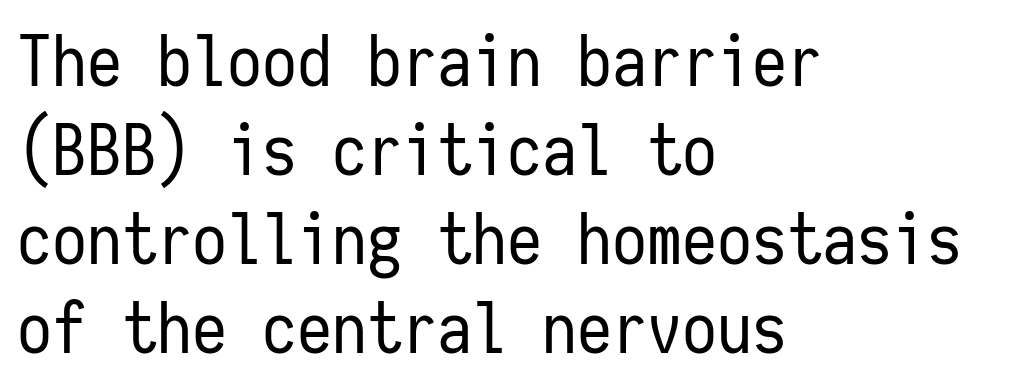
Notice how descenders clear the ascenders below comfortably — that's standard leading. These lines are rendered in a fixed-pitch font. Just letters on the line, the space beneath them empty. Compared with a centered layout, this one pins lines to the left instead. To sum up the face: it is a sans, with no serifs. Think standard paragraph weight, or any step lighter than that.
